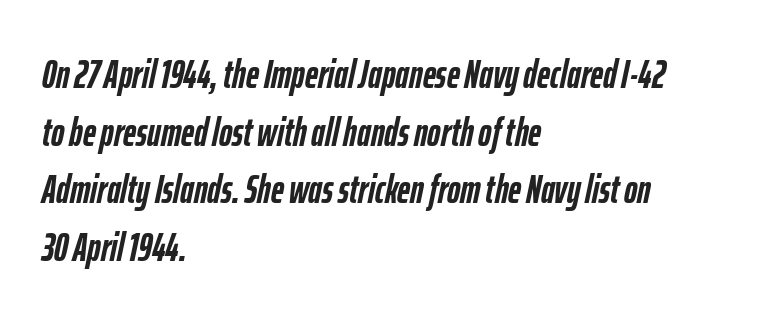
{"italic": "yes", "lean": "right", "slant_degrees": 12, "bold": "yes", "weight": "semibold", "width": "condensed", "stroke_contrast": "low", "x_height": "medium", "monospaced": "no", "underline": "no", "align": "left", "line_spacing": "normal", "line_spacing_ratio": 1.44, "letter_spacing": "normal", "letter_spacing_em": 0.0, "glyph_px": 40}
